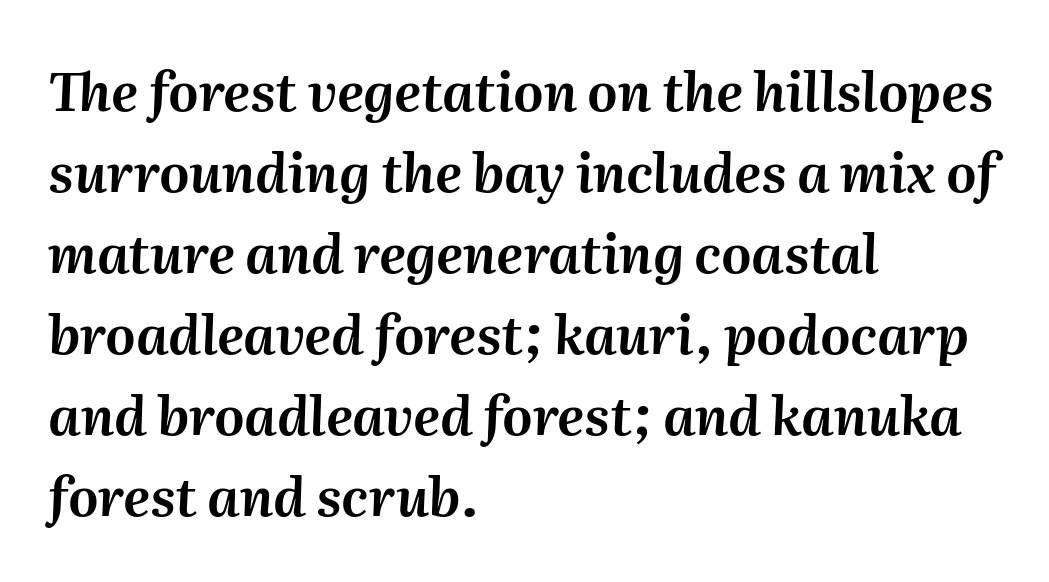
Each row of text sits above clean, open space. Students, note that the glyphs here touch the page at normal intervals. Varying glyph widths throughout — classic text-font behaviour. If you drew a ruler down the left edge, every line would touch it.
